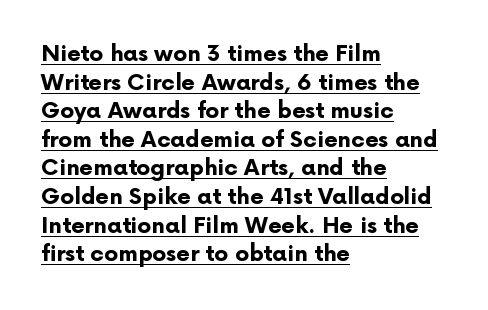
The image shows 22 px bold type, upright; set left-aligned, normal line spacing (1.3x), normal letter spacing, underlined.
